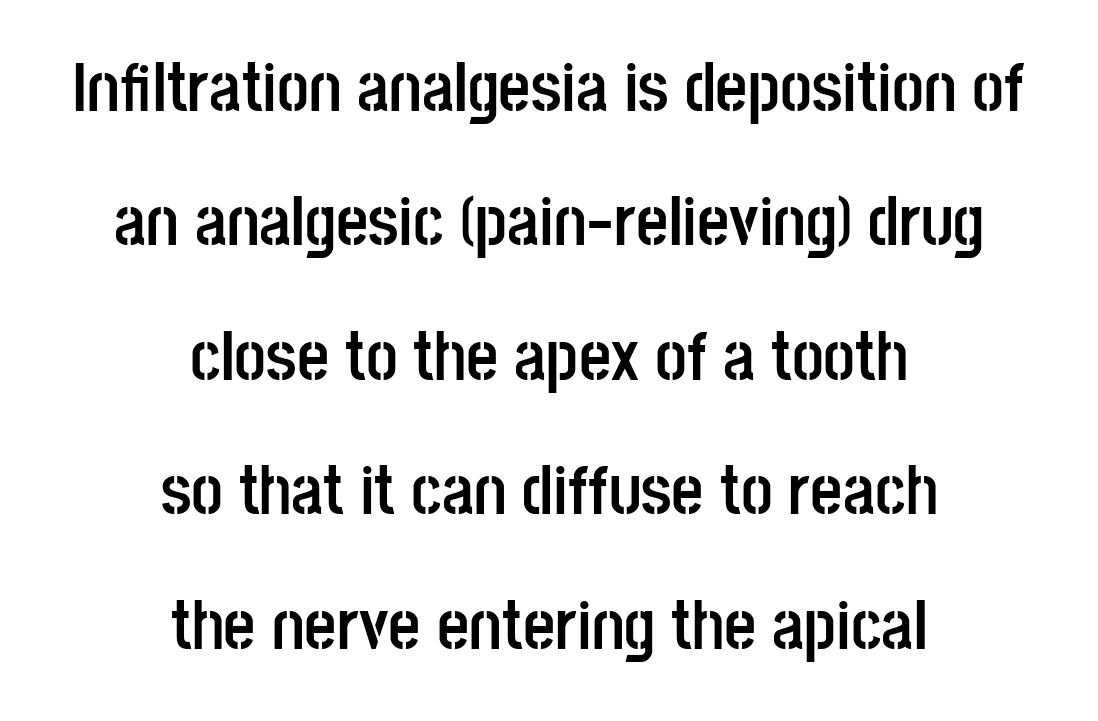
{"serif": "no", "italic": "no", "bold": "yes", "weight": "semibold", "width": "condensed", "stroke_contrast": "low", "x_height": "large", "monospaced": "no", "underline": "no", "align": "center", "line_spacing": "loose", "line_spacing_ratio": 1.92, "letter_spacing": "normal", "letter_spacing_em": 0.0, "glyph_px": 70}
